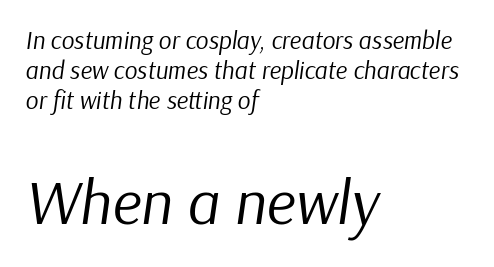
The image shows 63 px regular-weight type, italic (leaning right); set left-aligned, line spacing 1.2x, normal letter spacing, not underlined; the second (bottom) block is 2.52x larger; low stroke contrast and a medium x-height.
